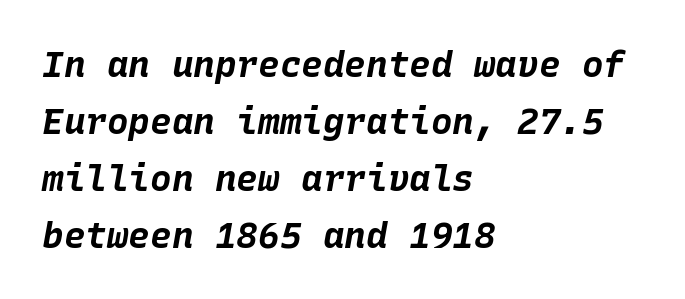
The image shows 36 px bold type, italic (leaning right), monospaced; set left-aligned, normal line spacing (1.58x), normal letter spacing, not underlined; low stroke contrast and a large x-height.
